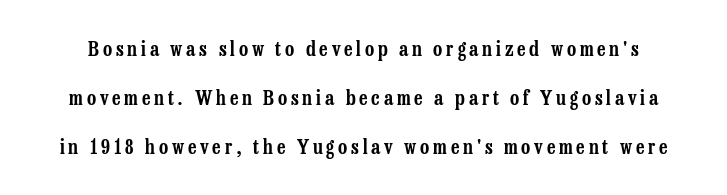
The image shows 20 px text type, upright; set loose line spacing (2.46x), not underlined.
